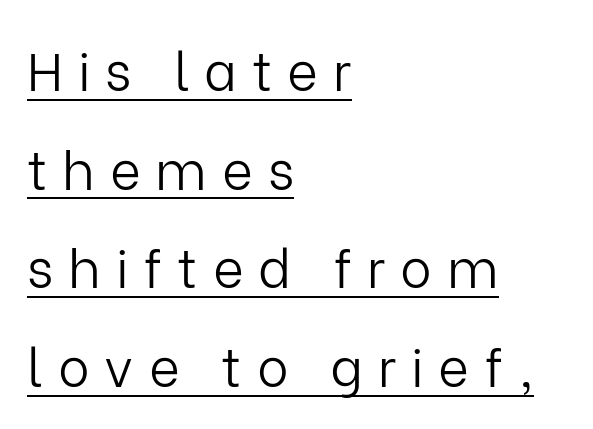
{"serif": "no", "italic": "no", "bold": "no", "weight": "light", "width": "normal", "stroke_contrast": "low", "x_height": "medium", "monospaced": "no", "underline": "yes", "align": "left", "line_spacing_ratio": 1.86, "letter_spacing": "wide", "letter_spacing_em": 0.28, "glyph_px": 53}
